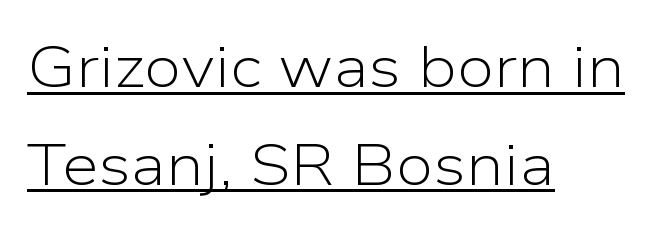
{"serif": "no", "italic": "no", "bold": "no", "weight": "light", "width": "normal", "stroke_contrast": "low", "x_height": "medium", "monospaced": "no", "underline": "yes", "align": "left", "line_spacing": "normal", "line_spacing_ratio": 1.66, "letter_spacing": "normal", "letter_spacing_em": 0.0, "glyph_px": 59}
